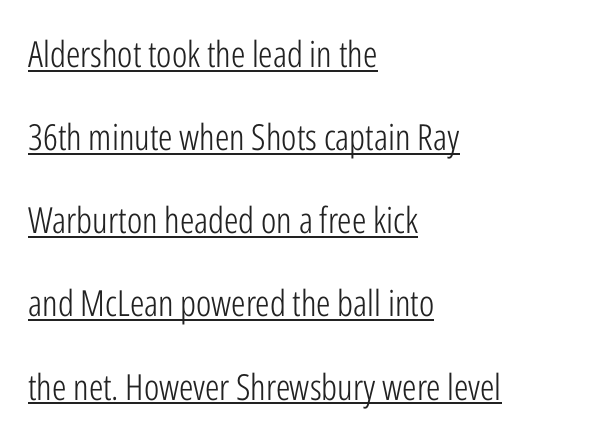
Q: Is the text bold? A: No.
Q: Is the text italic (slanted)? A: No, it is upright.
Q: Is the typeface a serif or a sans-serif typeface? A: Sans-serif.
Q: Is the text underlined? A: Yes.
Q: How is the paragraph aligned? A: Left-aligned.
Q: Is the spacing between letters normal or unusually wide? A: Normal.
Q: Is the spacing between lines tight, normal or loose? A: Loose.
Q: Width (condensed, normal, or wide)? A: Condensed.
Q: Stroke contrast? A: Low.
Q: x-height? A: Medium.
Q: Monospaced? A: No.
